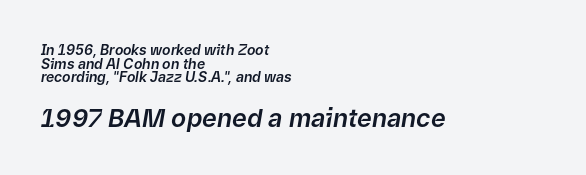
The image shows 25 px text type, italic (leaning right); set left-aligned, tight line spacing (0.97x), normal letter spacing, not underlined; the second (bottom) block is 1.79x larger.
